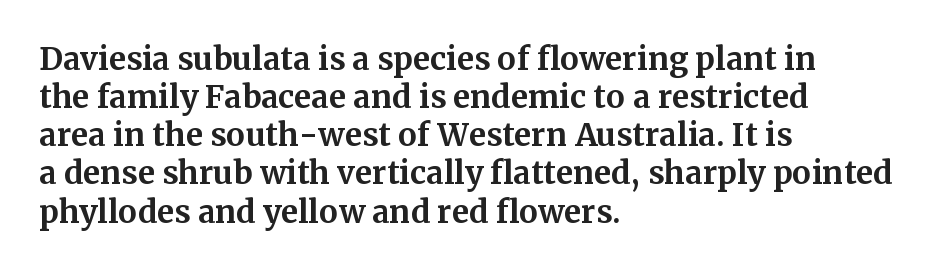
{"serif": "yes", "italic": "no", "bold": "yes", "weight": "bold", "width": "normal", "stroke_contrast": "medium", "x_height": "medium", "monospaced": "no", "underline": "no", "align": "left", "line_spacing_ratio": 1.23, "letter_spacing": "normal", "letter_spacing_em": 0.0, "glyph_px": 31}
